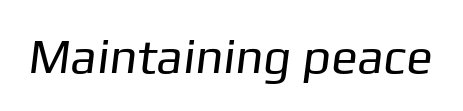
Q: Is the text bold? A: No.
Q: Is the typeface a serif or a sans-serif typeface? A: Sans-serif.
Q: Is the text underlined? A: No.
Q: Is the spacing between letters normal or unusually wide? A: Normal.
Q: Width (condensed, normal, or wide)? A: Normal.
Q: Stroke contrast? A: Low.
Q: x-height? A: Medium.
Q: Monospaced? A: No.
